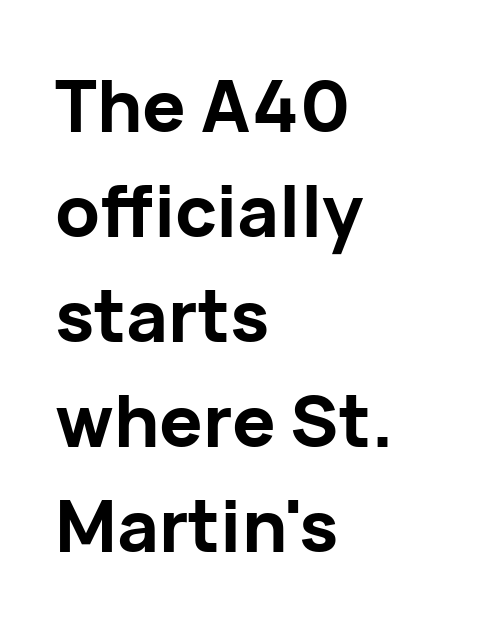
The line texture is even and compact thanks to regular tracking. Posture: upright roman. The passage shown is not underscored anywhere. The typesetter chose a ragged-right arrangement here. One glance says typical: line gaps are just what's usual.
